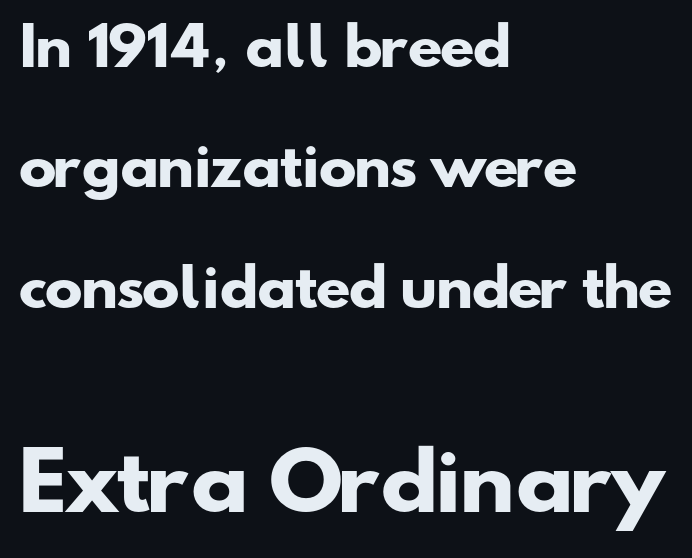
Q: Is the text bold? A: Yes.
Q: Is the typeface a serif or a sans-serif typeface? A: Sans-serif.
Q: Is the text underlined? A: No.
Q: How is the paragraph aligned? A: Left-aligned.
Q: Is the spacing between letters normal or unusually wide? A: Normal.
Q: Is the spacing between lines tight, normal or loose? A: Loose.
Q: Which block of text is set in a larger size, the first (top) or the second (bottom)? A: The second (bottom) one.
Q: Width (condensed, normal, or wide)? A: Wide.
Q: Stroke contrast? A: Low.
Q: x-height? A: Small.
Q: Monospaced? A: No.
